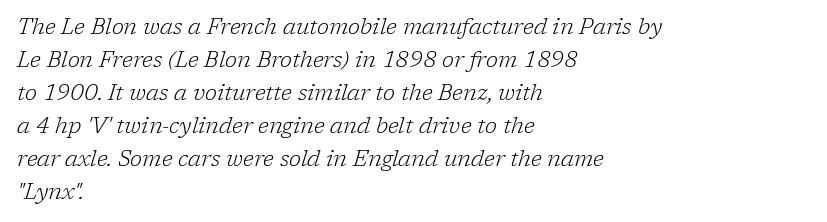
{"italic": "yes", "lean": "right", "slant_degrees": 17, "bold": "no", "underline": "no", "align": "left", "line_spacing": "normal", "line_spacing_ratio": 1.5, "letter_spacing": "normal", "letter_spacing_em": 0.0, "glyph_px": 22}
